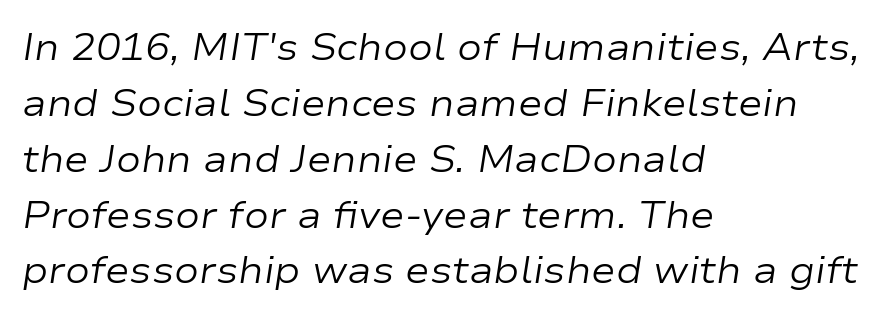
The image shows 37 px regular-weight, wide type, italic (leaning right); set left-aligned, normal line spacing (1.51x), normal letter spacing, not underlined; low stroke contrast and a medium x-height.
